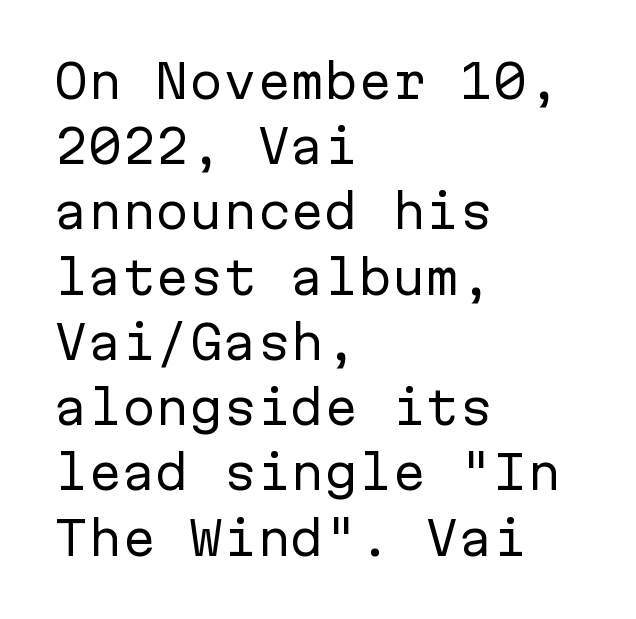
{"serif": "no", "italic": "no", "bold": "no", "weight": "regular", "width": "normal", "stroke_contrast": "low", "x_height": "medium", "monospaced": "yes", "underline": "no", "align": "left", "line_spacing": "normal", "line_spacing_ratio": 1.45, "letter_spacing": "normal", "letter_spacing_em": 0.0, "glyph_px": 45}
